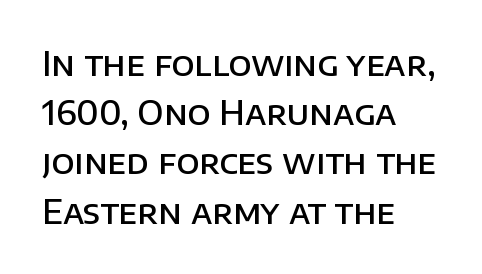
The image shows 33 px semibold sans-serif type, upright; set left-aligned, normal line spacing (1.49x), normal letter spacing, not underlined; low stroke contrast and a large x-height.
